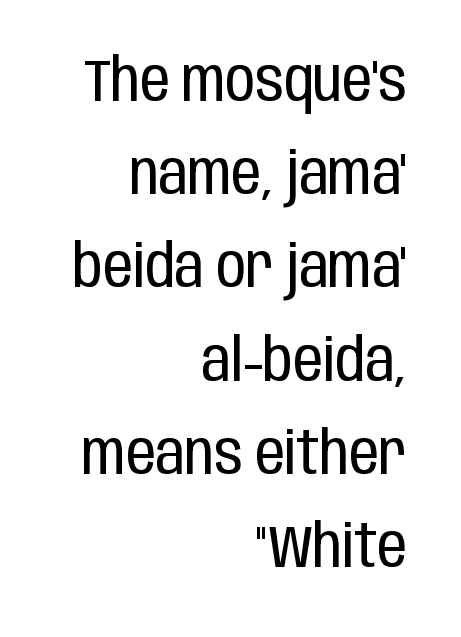
Q: Is the text bold? A: No.
Q: Is the text italic (slanted)? A: No, it is upright.
Q: Is the typeface a serif or a sans-serif typeface? A: Sans-serif.
Q: Is the text underlined? A: No.
Q: How is the paragraph aligned? A: Right-aligned.
Q: Is the spacing between letters normal or unusually wide? A: Normal.
Q: Is the spacing between lines tight, normal or loose? A: Normal.
Q: Width (condensed, normal, or wide)? A: Condensed.
Q: Stroke contrast? A: Low.
Q: x-height? A: Large.
Q: Monospaced? A: No.
